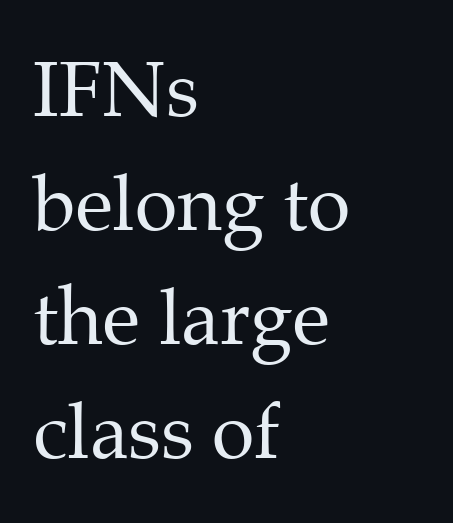
The image shows 77 px regular-weight serif type, upright; set left-aligned, normal line spacing (1.48x), normal letter spacing, not underlined; medium stroke contrast and a medium x-height.
